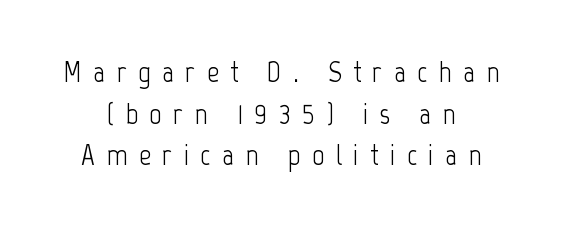
Q: Is the text bold? A: No.
Q: Is the text italic (slanted)? A: No, it is upright.
Q: Is the typeface a serif or a sans-serif typeface? A: Sans-serif.
Q: Is the text underlined? A: No.
Q: Is the spacing between letters normal or unusually wide? A: Unusually wide.
Q: Is the spacing between lines tight, normal or loose? A: Normal.
Q: Width (condensed, normal, or wide)? A: Condensed.
Q: Stroke contrast? A: Low.
Q: x-height? A: Medium.
Q: Monospaced? A: No.
